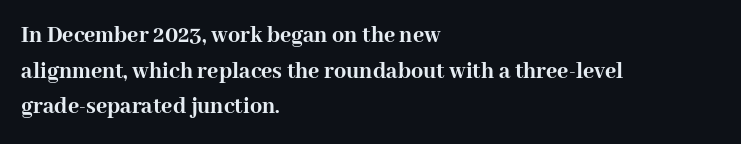
{"italic": "no", "bold": "yes", "underline": "no", "align": "left", "line_spacing": "normal", "line_spacing_ratio": 1.48, "letter_spacing": "normal", "letter_spacing_em": 0.0, "glyph_px": 24}
